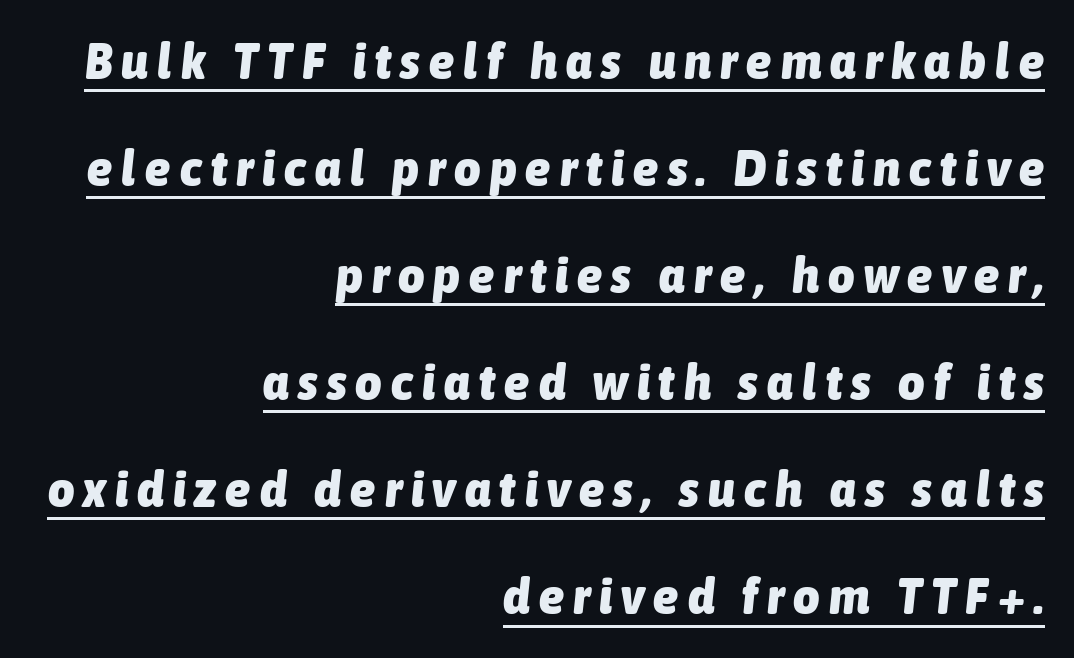
{"italic": "yes", "lean": "right", "slant_degrees": 6, "bold": "yes", "weight": "heavy", "width": "condensed", "stroke_contrast": "low", "x_height": "medium", "monospaced": "no", "underline": "yes", "align": "right", "line_spacing": "loose", "line_spacing_ratio": 2.1, "glyph_px": 51}
